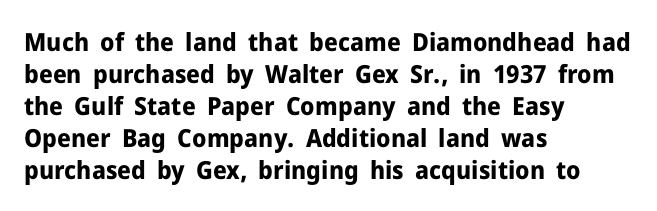
Q: Is the text bold? A: Yes.
Q: Is the text italic (slanted)? A: No, it is upright.
Q: Is the text underlined? A: No.
Q: How is the paragraph aligned? A: Left-aligned.
Q: Is the spacing between letters normal or unusually wide? A: Normal.
Q: Is the spacing between lines tight, normal or loose? A: Normal.
